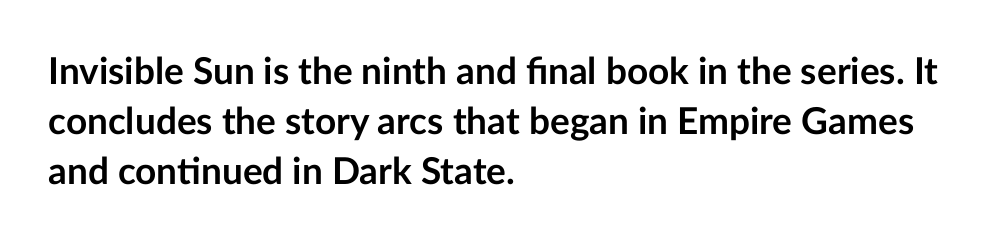
The rendering uses natural spacing where letterforms have individual widths. This sample uses plain, unmodified letter spacing. The glyphs are unaccompanied by any horizontal stroke below them. This is heavy type, rendered in bold. The lines are quadded left. Are there feet on the stems? There aren't — it's a sans.
